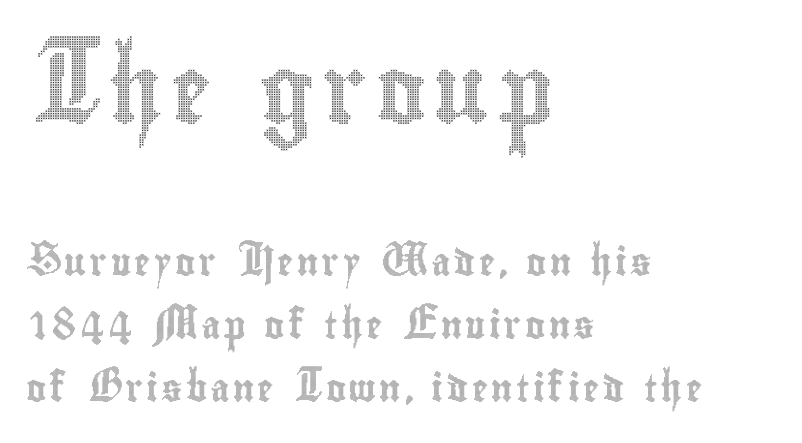
Q: Is the text italic (slanted)? A: No, it is upright.
Q: Is the text underlined? A: No.
Q: How is the paragraph aligned? A: Left-aligned.
Q: Is the spacing between lines tight, normal or loose? A: Loose.
Q: Which block of text is set in a larger size, the first (top) or the second (bottom)? A: The first (top) one.
Q: Width (condensed, normal, or wide)? A: Condensed.
Q: x-height? A: Small.
Q: Monospaced? A: No.
